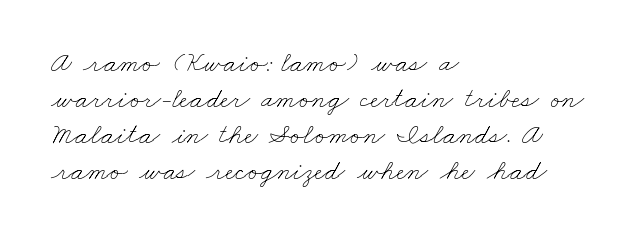
Q: Is the text bold? A: No.
Q: Is the text underlined? A: No.
Q: How is the paragraph aligned? A: Left-aligned.
Q: Is the spacing between letters normal or unusually wide? A: Normal.
Q: Width (condensed, normal, or wide)? A: Wide.
Q: Stroke contrast? A: Low.
Q: x-height? A: Small.
Q: Monospaced? A: No.
